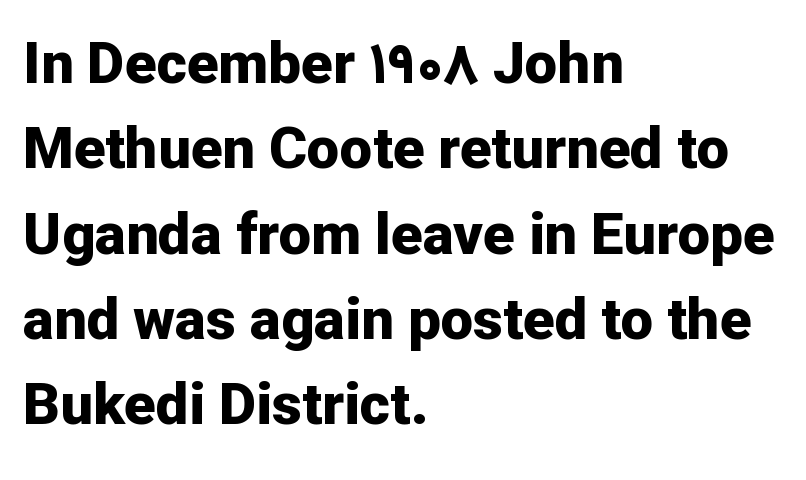
Q: Is the text bold? A: Yes.
Q: Is the text italic (slanted)? A: No, it is upright.
Q: Is the typeface a serif or a sans-serif typeface? A: Sans-serif.
Q: Is the text underlined? A: No.
Q: How is the paragraph aligned? A: Left-aligned.
Q: Is the spacing between letters normal or unusually wide? A: Normal.
Q: Is the spacing between lines tight, normal or loose? A: Normal.
Q: Width (condensed, normal, or wide)? A: Normal.
Q: Stroke contrast? A: Low.
Q: x-height? A: Medium.
Q: Monospaced? A: No.
